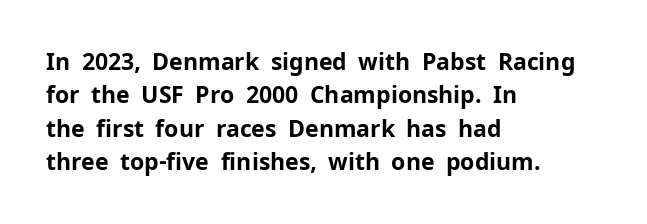
Q: Is the text bold? A: Yes.
Q: Is the text italic (slanted)? A: No, it is upright.
Q: Is the text underlined? A: No.
Q: How is the paragraph aligned? A: Left-aligned.
Q: Is the spacing between letters normal or unusually wide? A: Normal.
Q: Is the spacing between lines tight, normal or loose? A: Normal.
